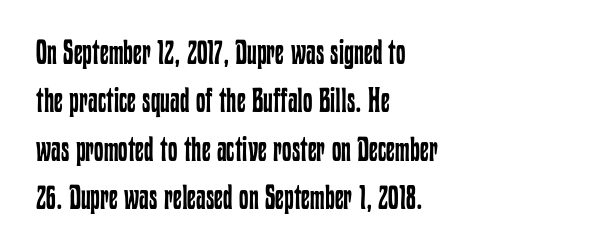
Q: Is the text bold? A: No.
Q: Is the text italic (slanted)? A: No, it is upright.
Q: Is the text underlined? A: No.
Q: How is the paragraph aligned? A: Left-aligned.
Q: Is the spacing between letters normal or unusually wide? A: Normal.
Q: Is the spacing between lines tight, normal or loose? A: Normal.
Q: Width (condensed, normal, or wide)? A: Condensed.
Q: Stroke contrast? A: Low.
Q: x-height? A: Medium.
Q: Monospaced? A: No.
